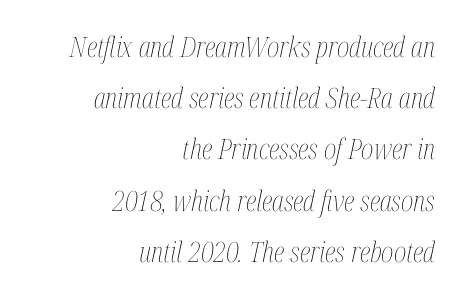
The typeface has the unassuming heft of standard copy or less. The letters are slanted; this is an italic face. Descender tails drop into unmarked territory. No extra tracking has been applied to these lines. Varying glyph widths throughout — classic text-font behaviour.
